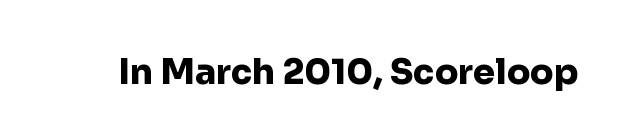
{"serif": "no", "italic": "no", "bold": "yes", "weight": "heavy", "width": "normal", "stroke_contrast": "low", "x_height": "medium", "monospaced": "no", "underline": "no", "letter_spacing": "normal", "letter_spacing_em": 0.0, "glyph_px": 35}
